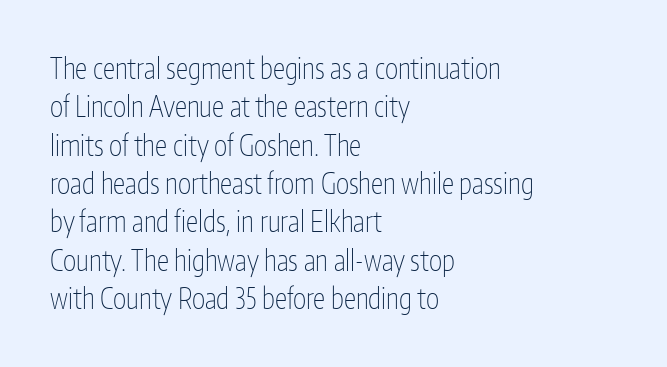
The image shows 28 px thin, condensed sans-serif type, upright; set left-aligned, normal line spacing (1.37x), normal letter spacing, not underlined; low stroke contrast and a medium x-height.
